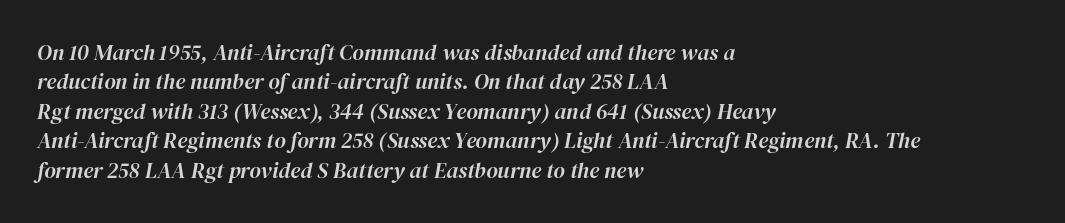
The image shows 22 px text type, italic (leaning right); set left-aligned, normal line spacing (1.34x), normal letter spacing, not underlined.
